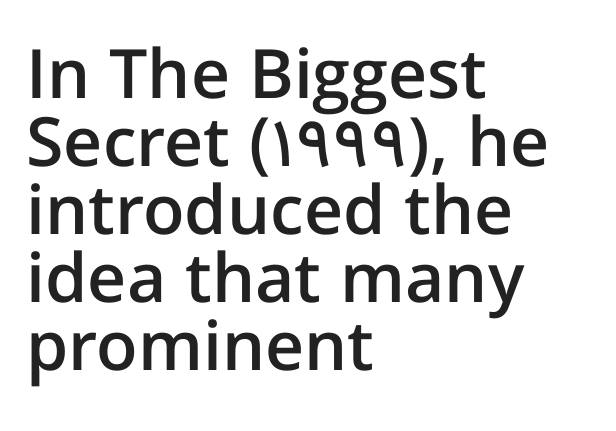
Every character sits straight up, as roman type does. The letters advance in unequal steps, a hallmark of proportional type. The lines are quadded left. No word sits above an underline. This block would grow much taller if given ordinary leading; it's compressed now.
